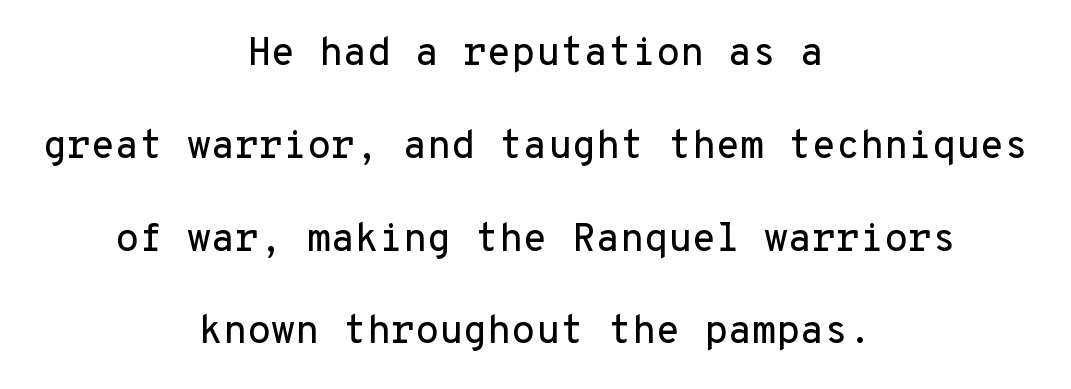
Notice how the stems are strictly vertical — no italics here. Font category for this specimen: sans-serif. Notice how the passage keeps no hard edge, just a central spine. The gaps between neighbouring characters are ordinary and unremarkable. You could fit nearly another row in the gap between these rows. The passage shown is typed in a monospace face where columns stay perfectly aligned.
